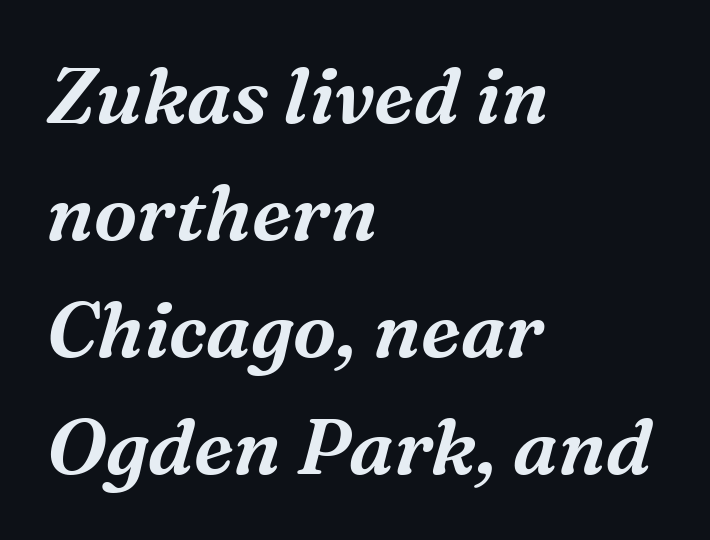
The image shows 78 px serif type, italic (leaning right); set left-aligned, normal line spacing (1.5x), normal letter spacing, not underlined; medium stroke contrast and a medium x-height.
